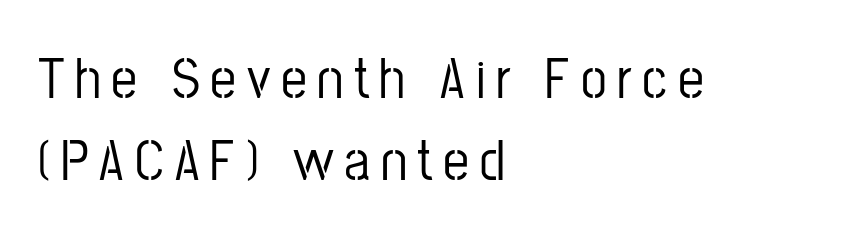
You can tell it's not italic because the verticals are truly vertical. Every row of glyphs begins at an identical x-position on the left. Type style note: lacks serifs. The string is rendered with underlining switched off.
